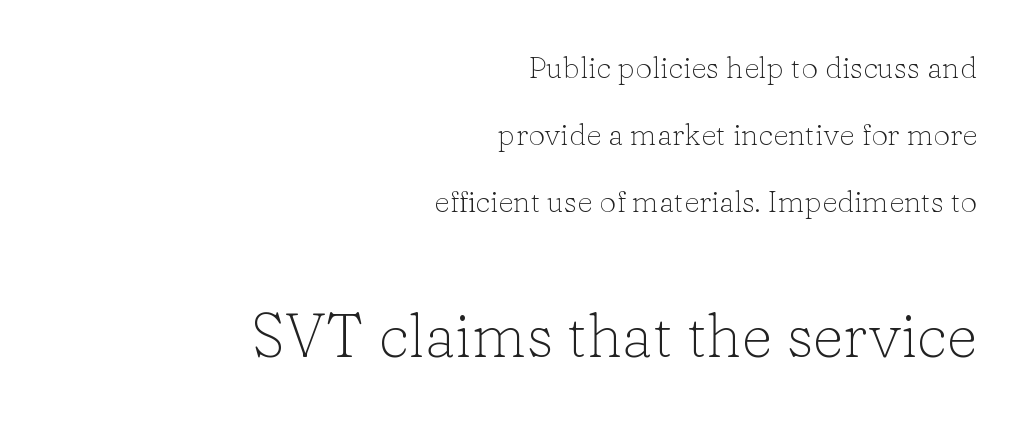
{"serif": "yes", "italic": "no", "bold": "no", "weight": "light", "width": "normal", "stroke_contrast": "low", "x_height": "medium", "monospaced": "no", "underline": "no", "align": "right", "line_spacing": "loose", "line_spacing_ratio": 2.23, "letter_spacing": "normal", "letter_spacing_em": 0.0, "larger_block": "second", "size_ratio": 2.03, "glyph_px": 61}
